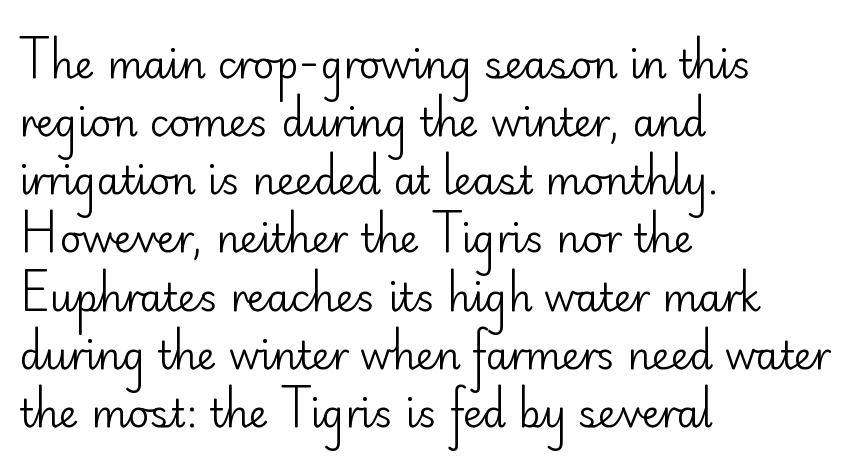
Q: Is the text bold? A: No.
Q: Is the text italic (slanted)? A: No, it is upright.
Q: Is the typeface a serif or a sans-serif typeface? A: Sans-serif.
Q: Is the text underlined? A: No.
Q: How is the paragraph aligned? A: Left-aligned.
Q: Is the spacing between letters normal or unusually wide? A: Normal.
Q: Is the spacing between lines tight, normal or loose? A: Normal.
Q: Width (condensed, normal, or wide)? A: Normal.
Q: Stroke contrast? A: Low.
Q: x-height? A: Small.
Q: Monospaced? A: No.
